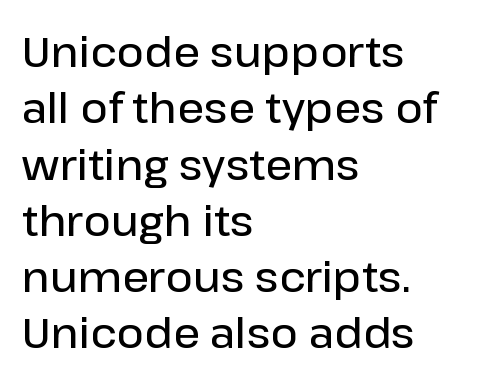
Q: Is the text bold? A: Semi-bold.
Q: Is the text italic (slanted)? A: No, it is upright.
Q: Is the typeface a serif or a sans-serif typeface? A: Sans-serif.
Q: Is the text underlined? A: No.
Q: How is the paragraph aligned? A: Left-aligned.
Q: Is the spacing between letters normal or unusually wide? A: Normal.
Q: Is the spacing between lines tight, normal or loose? A: Normal.
Q: Width (condensed, normal, or wide)? A: Normal.
Q: Stroke contrast? A: Low.
Q: x-height? A: Medium.
Q: Monospaced? A: No.
